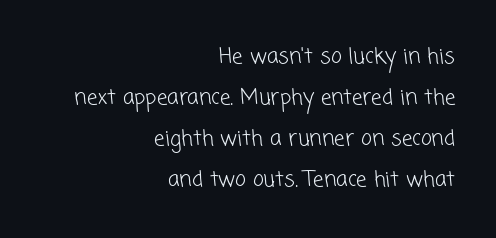
This rendering uses right alignment, leaving the left contour irregular. Look at the tracking — it's just the regular setting, nothing added. Compared with typical paragraphs, the rows here are farther apart. The face looks like a standard text weight, possibly lighter.
